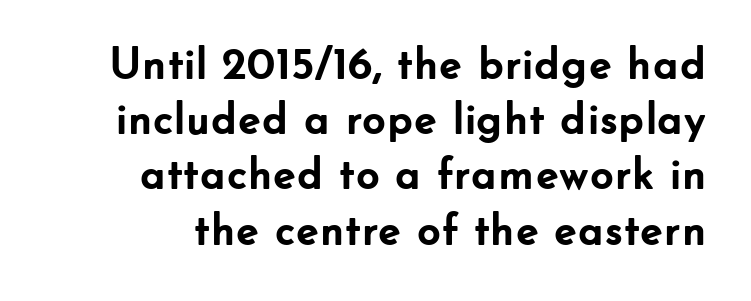
{"serif": "no", "italic": "no", "bold": "yes", "weight": "semibold", "width": "normal", "stroke_contrast": "low", "x_height": "small", "monospaced": "no", "underline": "no", "line_spacing_ratio": 1.2, "letter_spacing": "normal", "letter_spacing_em": 0.0, "glyph_px": 46}
